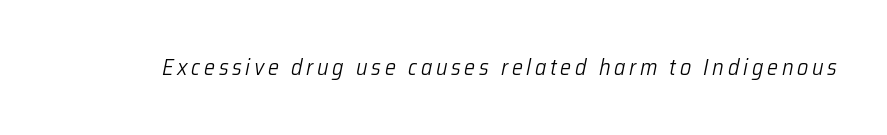
Weight: in the light-to-regular range. The glyphs are unaccompanied by any horizontal stroke below them. Every character sits at an angle, as italics do.
